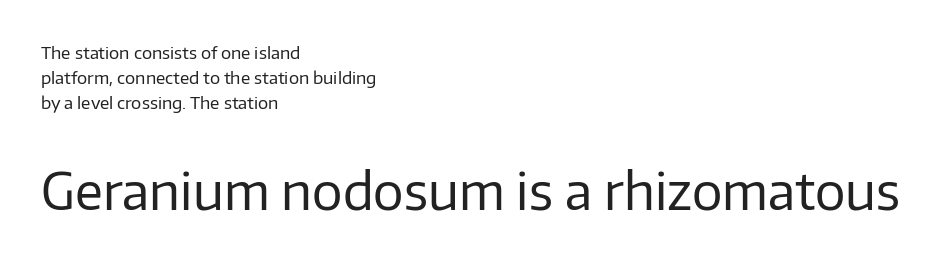
The letters in the lower block stand taller than those in the block above. Is there any slant? The stems are plumb. Short and long lines alike share a common starting point at left. Each row of text sits above clean, open space.
